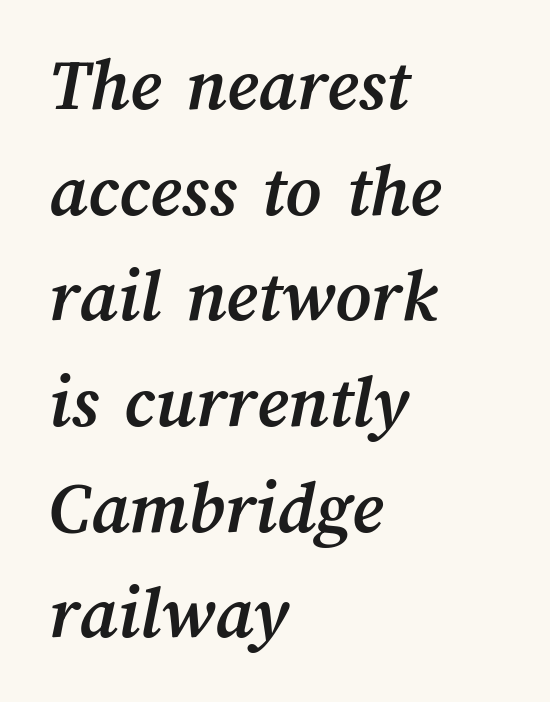
Leading: standard. Think of a printed novel: that variable character pitch is what you see here. Pretty heavy lettering here — definitely bold. Between one letter and the next there's only the usual sliver of space. Underline: absent. Layout note: lines flush left.
